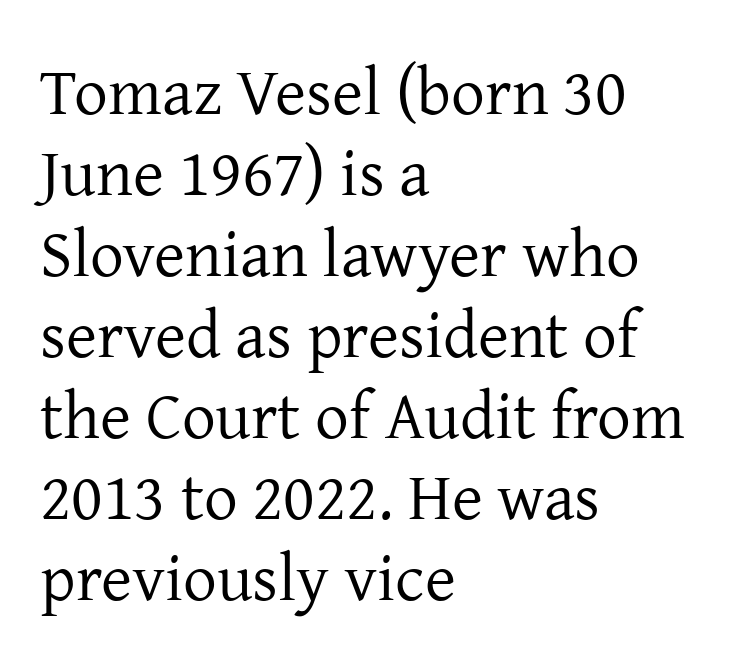
The image shows 67 px regular-weight serif type, upright; set left-aligned, line spacing 1.21x, normal letter spacing, not underlined; low stroke contrast and a medium x-height.
